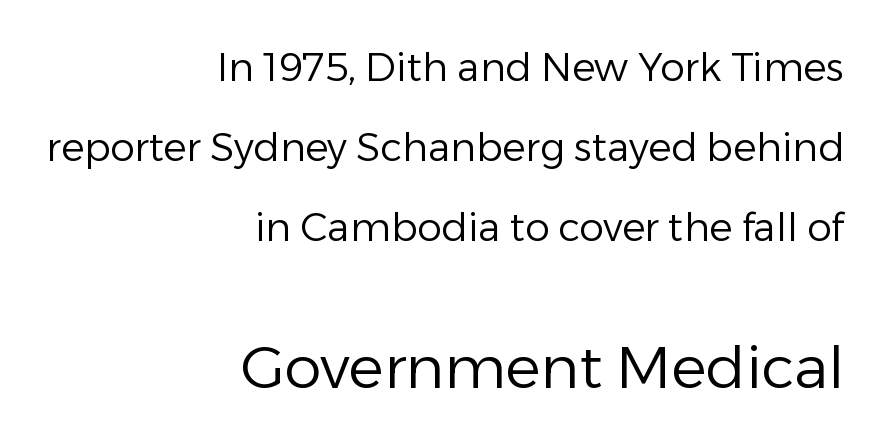
The image shows 59 px regular-weight sans-serif type, upright; set right-aligned, loose line spacing (2.05x), normal letter spacing, not underlined; the second (bottom) block is 1.51x larger; low stroke contrast and a medium x-height.
